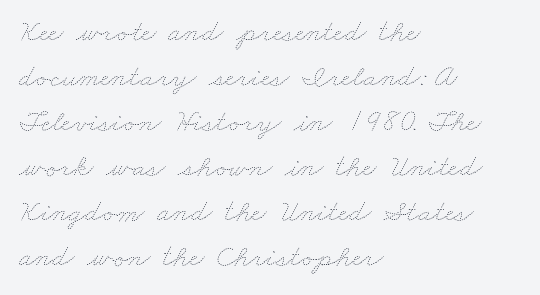
These lines are set flush left with a ragged right edge. Character widths vary here, with narrow letters taking less room than wide ones. The font is comparable to plain body text, perhaps lighter. Summary of vertical rhythm: regular, with standard interline spacing. The horizontal fit of the characters is conventional and even. The strip under each line holds only bare page.
